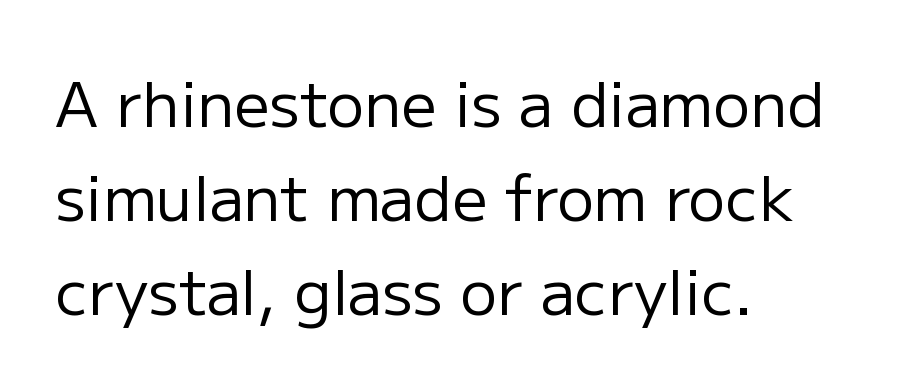
{"serif": "no", "italic": "no", "bold": "no", "weight": "regular", "width": "normal", "stroke_contrast": "low", "x_height": "medium", "monospaced": "no", "underline": "no", "align": "left", "line_spacing": "normal", "line_spacing_ratio": 1.52, "letter_spacing": "normal", "letter_spacing_em": 0.0, "glyph_px": 62}
